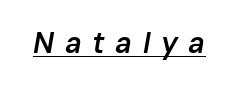
Q: Is the text bold? A: Semi-bold.
Q: Is the text italic (slanted)? A: Yes, it leans right by about 10 degrees.
Q: Is the text underlined? A: Yes.
Q: Is the spacing between letters normal or unusually wide? A: Unusually wide.
Q: Width (condensed, normal, or wide)? A: Normal.
Q: Stroke contrast? A: Low.
Q: x-height? A: Medium.
Q: Monospaced? A: No.
